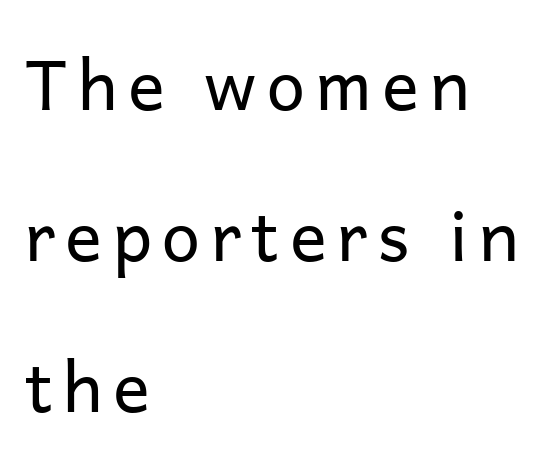
The image shows 69 px regular-weight sans-serif type, upright; set left-aligned, loose line spacing (2.19x), not underlined; low stroke contrast and a medium x-height.
